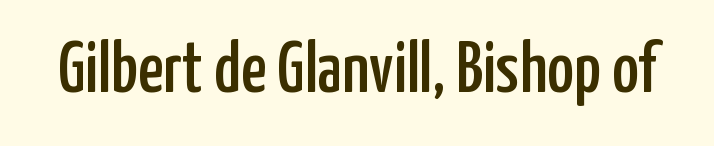
The image shows 72 px condensed sans-serif type, upright; set normal letter spacing, not underlined; low stroke contrast and a medium x-height.
